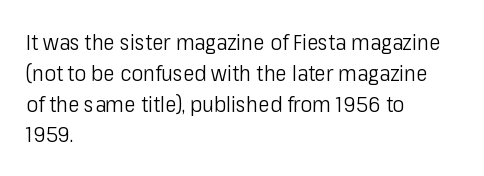
Summary of vertical rhythm: regular, with standard interline spacing. Short note: letters normally spaced. The font's upright variant was chosen for this text. Casual observation: everything's shoved over to the left.
